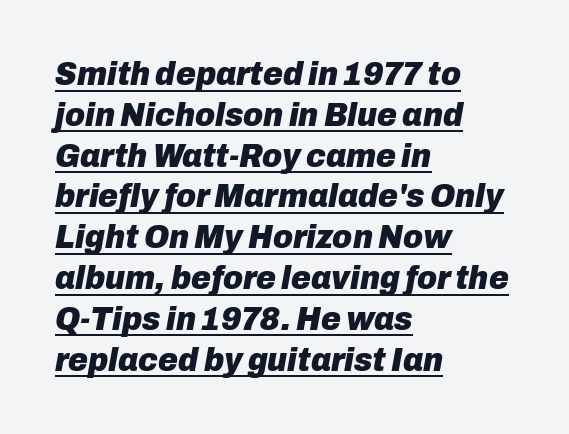
Q: Is the text bold? A: Yes.
Q: Is the text italic (slanted)? A: Yes, it leans right by about 10 degrees.
Q: Is the text underlined? A: Yes.
Q: How is the paragraph aligned? A: Left-aligned.
Q: Is the spacing between letters normal or unusually wide? A: Normal.
Q: Width (condensed, normal, or wide)? A: Normal.
Q: Stroke contrast? A: Low.
Q: x-height? A: Medium.
Q: Monospaced? A: No.
